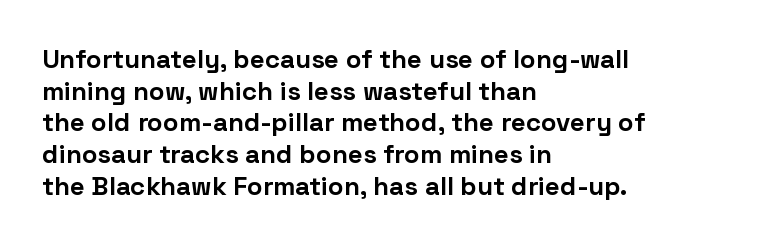
Q: Is the text bold? A: Yes.
Q: Is the text italic (slanted)? A: No, it is upright.
Q: Is the text underlined? A: No.
Q: How is the paragraph aligned? A: Left-aligned.
Q: Is the spacing between letters normal or unusually wide? A: Normal.
